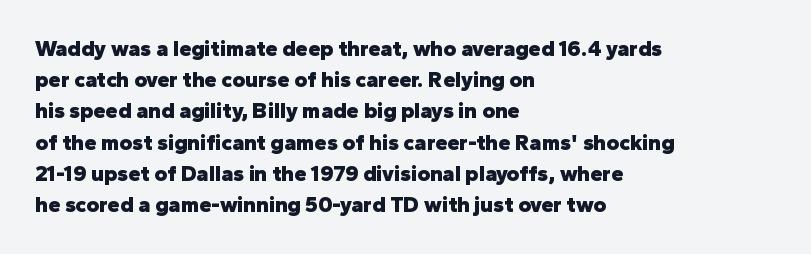
Q: Is the text bold? A: Yes.
Q: Is the text italic (slanted)? A: No, it is upright.
Q: Is the text underlined? A: No.
Q: How is the paragraph aligned? A: Left-aligned.
Q: Is the spacing between letters normal or unusually wide? A: Normal.
Q: Is the spacing between lines tight, normal or loose? A: Normal.
